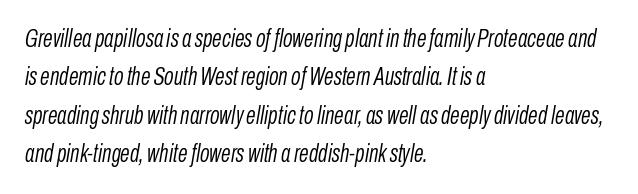
The gaps between neighbouring characters are ordinary and unremarkable. Line starts are locked; line ends wander. Vertical spacing — default. The whole block is typeset with a tilt.
